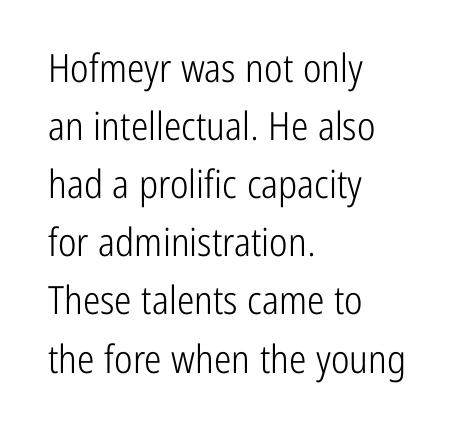
{"serif": "no", "italic": "no", "bold": "no", "weight": "light", "width": "condensed", "stroke_contrast": "low", "x_height": "medium", "monospaced": "no", "underline": "no", "align": "left", "line_spacing": "normal", "line_spacing_ratio": 1.49, "letter_spacing": "normal", "letter_spacing_em": 0.0, "glyph_px": 39}
